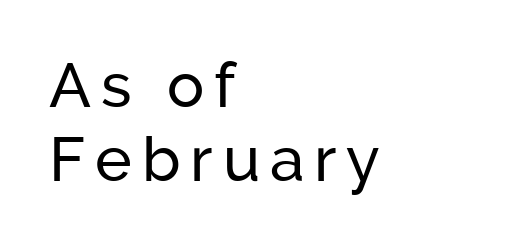
The image shows 62 px sans-serif type, upright; set left-aligned, line spacing 1.2x, not underlined; low stroke contrast and a medium x-height.
